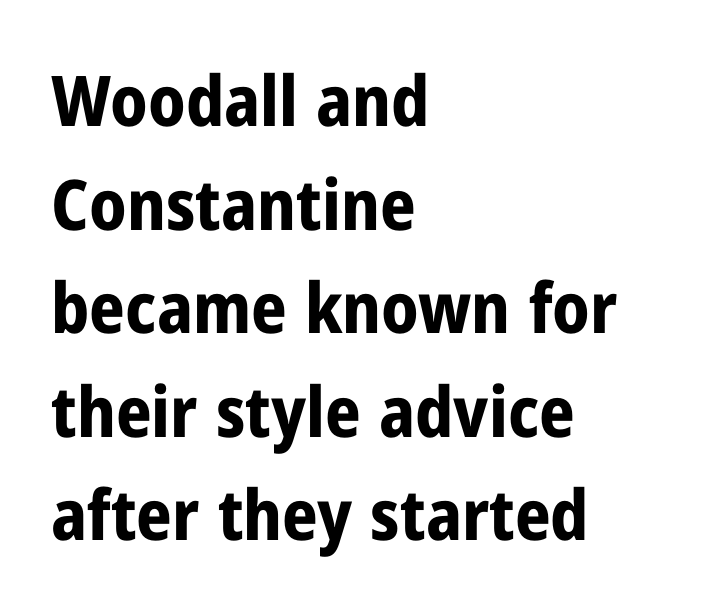
Q: Is the text bold? A: Yes.
Q: Is the text italic (slanted)? A: No, it is upright.
Q: Is the typeface a serif or a sans-serif typeface? A: Sans-serif.
Q: Is the text underlined? A: No.
Q: How is the paragraph aligned? A: Left-aligned.
Q: Is the spacing between letters normal or unusually wide? A: Normal.
Q: Is the spacing between lines tight, normal or loose? A: Normal.
Q: Width (condensed, normal, or wide)? A: Condensed.
Q: Stroke contrast? A: Low.
Q: x-height? A: Medium.
Q: Monospaced? A: No.
